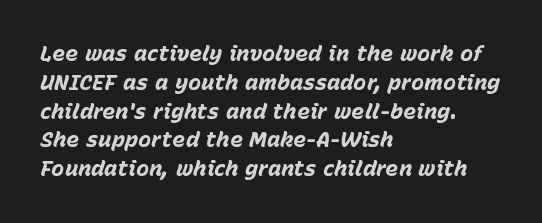
The image shows 22 px bold type, italic (leaning right); set left-aligned, normal line spacing (1.31x), normal letter spacing, not underlined.
